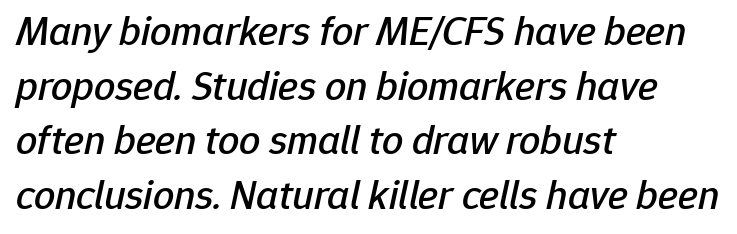
The image shows 42 px text type, italic (leaning right); set left-aligned, normal line spacing (1.3x), normal letter spacing, not underlined; low stroke contrast and a medium x-height.
